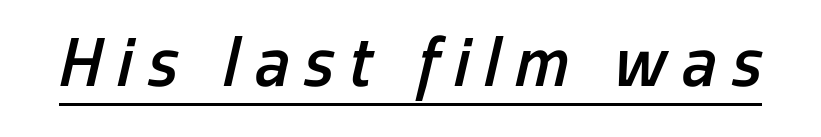
{"italic": "yes", "lean": "right", "slant_degrees": 13, "bold": "semi", "weight": "semibold", "width": "condensed", "stroke_contrast": "low", "x_height": "medium", "monospaced": "no", "underline": "yes", "letter_spacing": "wide", "letter_spacing_em": 0.21, "glyph_px": 70}
